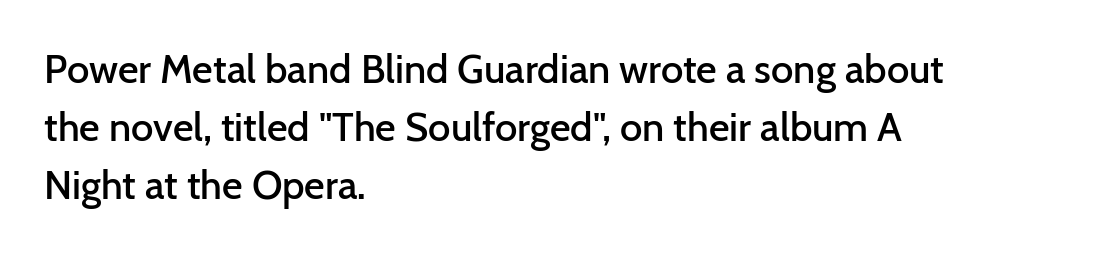
The font is running at a semibold setting, under full bold. No extra tracking has been applied to these lines. Style check: upright. Interline gaps are of average width in this sample. The face used here is proportionally spaced, like ordinary book or web type.
